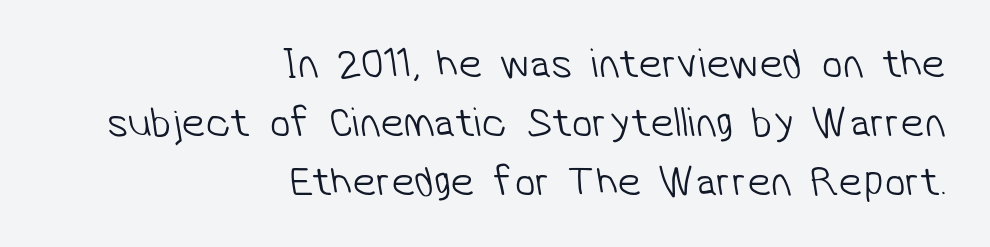
Q: Is the text bold? A: No.
Q: Is the typeface a serif or a sans-serif typeface? A: Sans-serif.
Q: Is the text underlined? A: No.
Q: How is the paragraph aligned? A: Right-aligned.
Q: Is the spacing between letters normal or unusually wide? A: Normal.
Q: Is the spacing between lines tight, normal or loose? A: Normal.
Q: Width (condensed, normal, or wide)? A: Normal.
Q: Stroke contrast? A: Low.
Q: x-height? A: Medium.
Q: Monospaced? A: No.
